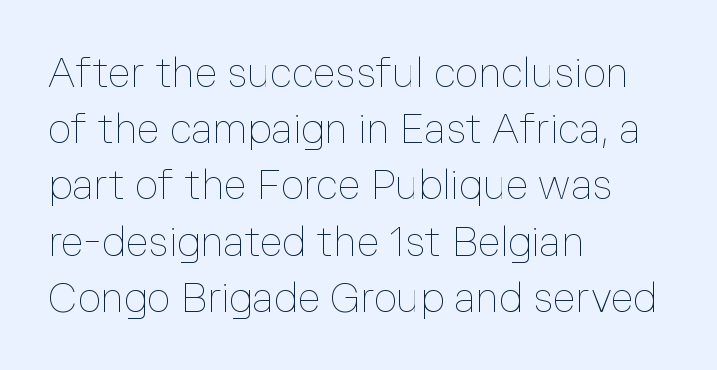
The image shows 41 px thin type, upright; set left-aligned, normal line spacing (1.37x), normal letter spacing, not underlined; low stroke contrast and a medium x-height.
